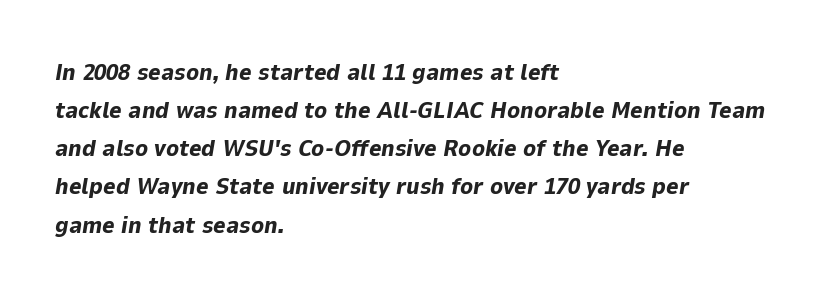
The image shows 24 px bold type, italic (leaning right); set left-aligned, normal line spacing (1.59x), normal letter spacing, not underlined.
